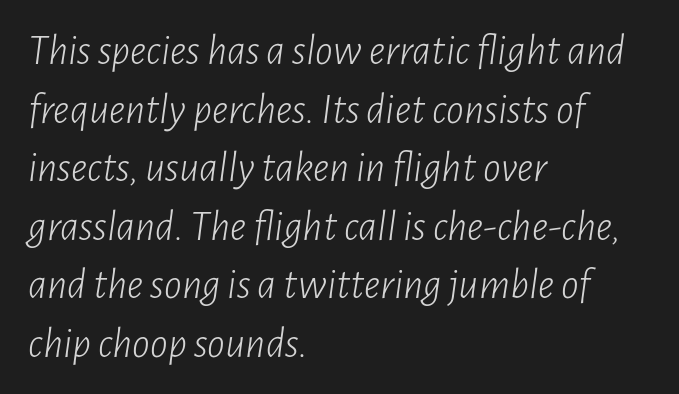
Q: Is the text bold? A: No.
Q: Is the text italic (slanted)? A: Yes, it leans right by about 7 degrees.
Q: Is the text underlined? A: No.
Q: How is the paragraph aligned? A: Left-aligned.
Q: Is the spacing between letters normal or unusually wide? A: Normal.
Q: Is the spacing between lines tight, normal or loose? A: Normal.
Q: Width (condensed, normal, or wide)? A: Condensed.
Q: Stroke contrast? A: Low.
Q: x-height? A: Medium.
Q: Monospaced? A: No.
